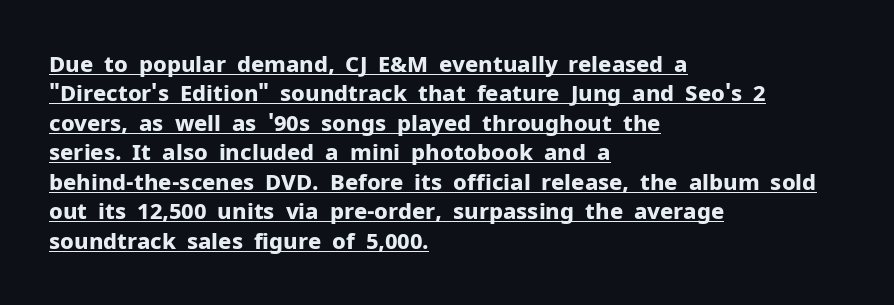
Which margin do the lines hug? The left one — the right edge is uneven. In terms of leading, this rendering sits right in the middle. No italicization has been applied; the sample stays upright. How heavy is the stroke? Heavy — this is a bold. Compared with undecorated copy, this sample adds a rule below the words.
